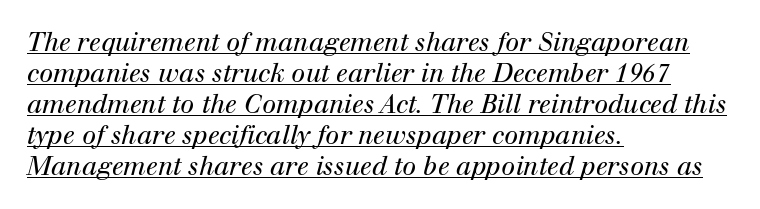
The image shows 25 px text type, italic (leaning right); set left-aligned, line spacing 1.24x, normal letter spacing, underlined.
